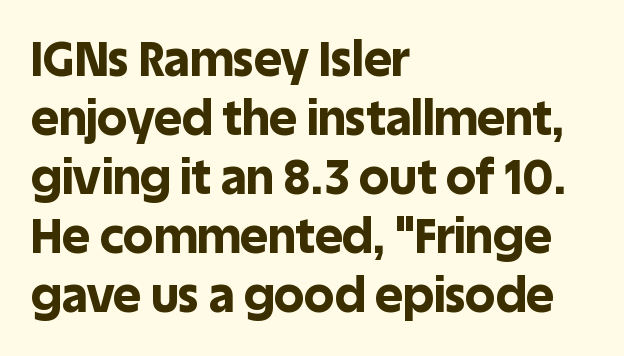
{"serif": "no", "italic": "no", "bold": "yes", "weight": "bold", "width": "normal", "x_height": "large", "monospaced": "no", "underline": "no", "align": "left", "line_spacing_ratio": 1.23, "letter_spacing": "normal", "letter_spacing_em": 0.0, "glyph_px": 48}
